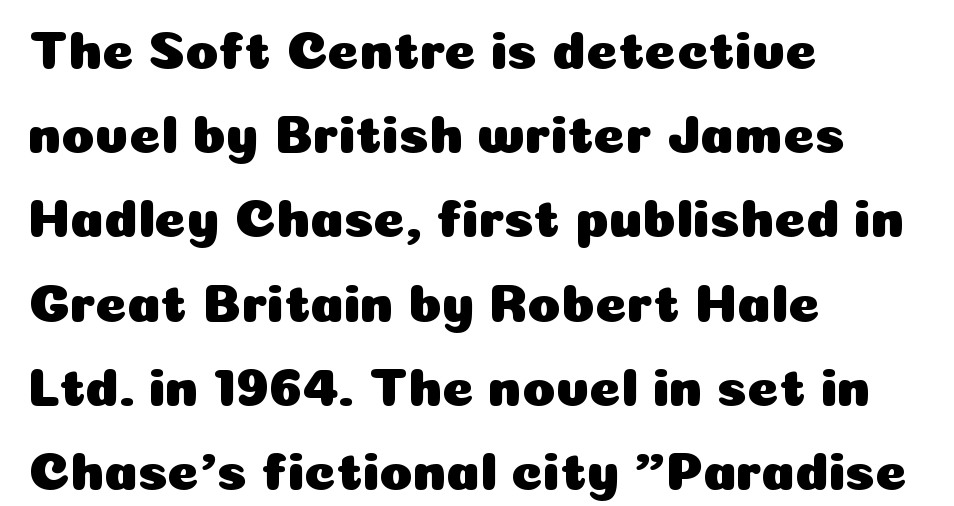
Q: Is the text italic (slanted)? A: No, it is upright.
Q: Is the typeface a serif or a sans-serif typeface? A: Sans-serif.
Q: Is the text underlined? A: No.
Q: How is the paragraph aligned? A: Left-aligned.
Q: Is the spacing between letters normal or unusually wide? A: Normal.
Q: Is the spacing between lines tight, normal or loose? A: Normal.
Q: Width (condensed, normal, or wide)? A: Normal.
Q: Stroke contrast? A: Low.
Q: x-height? A: Medium.
Q: Monospaced? A: No.
